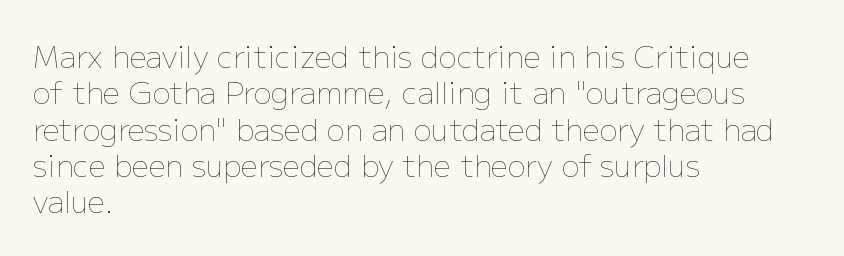
The image shows 30 px thin type, upright; set left-aligned, line spacing 1.21x, normal letter spacing, not underlined; low stroke contrast and a medium x-height.
